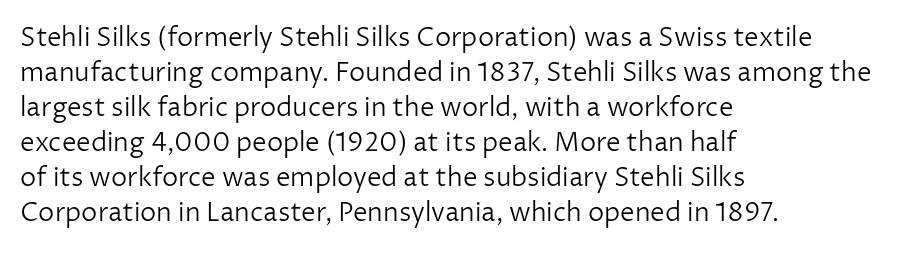
Q: Is the text bold? A: No.
Q: Is the text italic (slanted)? A: No, it is upright.
Q: Is the text underlined? A: No.
Q: How is the paragraph aligned? A: Left-aligned.
Q: Is the spacing between letters normal or unusually wide? A: Normal.
Q: Is the spacing between lines tight, normal or loose? A: Normal.
